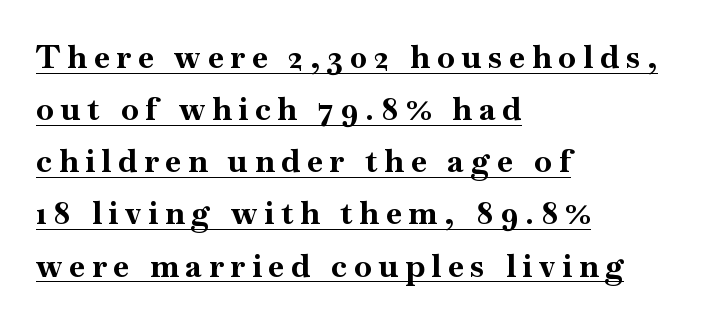
Q: Is the text bold? A: Yes.
Q: Is the text italic (slanted)? A: No, it is upright.
Q: Is the typeface a serif or a sans-serif typeface? A: Serif.
Q: Is the text underlined? A: Yes.
Q: How is the paragraph aligned? A: Left-aligned.
Q: Is the spacing between letters normal or unusually wide? A: Unusually wide.
Q: Is the spacing between lines tight, normal or loose? A: Normal.
Q: Width (condensed, normal, or wide)? A: Normal.
Q: Stroke contrast? A: High.
Q: x-height? A: Small.
Q: Monospaced? A: No.
